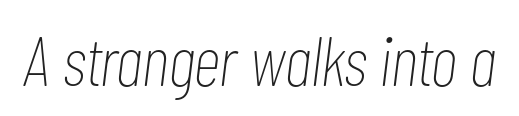
The image shows 70 px thin, condensed type, italic (leaning right); set normal letter spacing, not underlined; low stroke contrast and a medium x-height.
